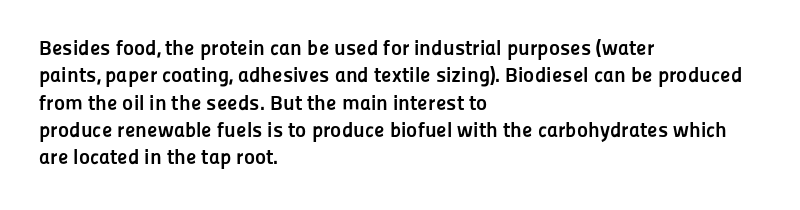
The image shows 21 px bold type, upright; set left-aligned, normal line spacing (1.3x), normal letter spacing, not underlined.
